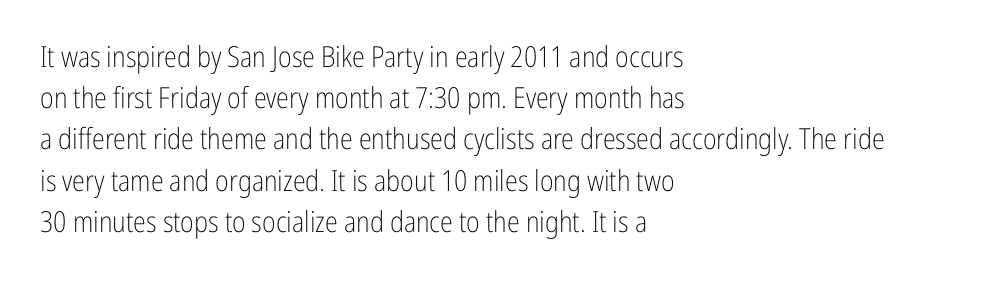
It's the straight-up-and-down kind of type. This sample has the flowing, uneven cadence of proportional lettering. The rendering keeps characters at their native spacing. To sum up the face: it is a sans, with no serifs.
